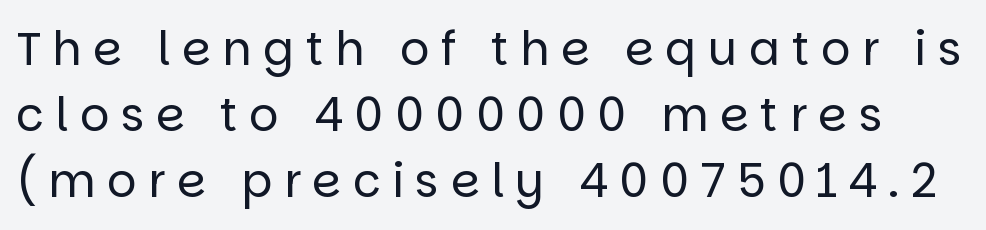
{"serif": "no", "italic": "no", "bold": "no", "weight": "regular", "width": "normal", "stroke_contrast": "low", "x_height": "large", "monospaced": "no", "underline": "no", "line_spacing": "normal", "line_spacing_ratio": 1.43, "letter_spacing": "wide", "letter_spacing_em": 0.25, "glyph_px": 46}
